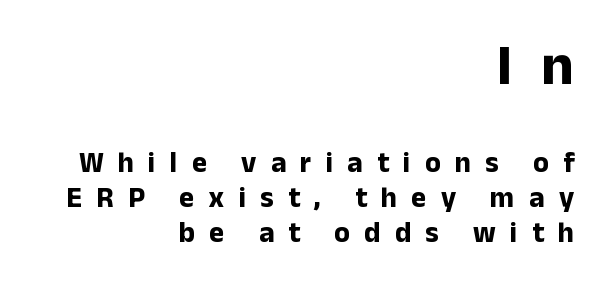
{"serif": "no", "italic": "no", "bold": "yes", "weight": "bold", "width": "normal", "stroke_contrast": "low", "x_height": "medium", "monospaced": "no", "underline": "no", "align": "right", "line_spacing_ratio": 1.21, "letter_spacing": "wide", "letter_spacing_em": 0.49, "larger_block": "first", "size_ratio": 2.0, "glyph_px": 58}
